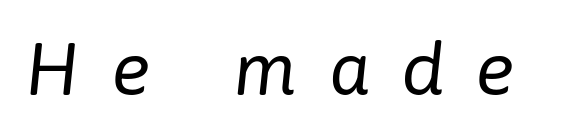
These lines were composed using italics. Ink coverage per letter is moderate at most. This rendering widens character spacing well past its baseline value. Descender tails drop into unmarked territory. This sample has the flowing, uneven cadence of proportional lettering.
